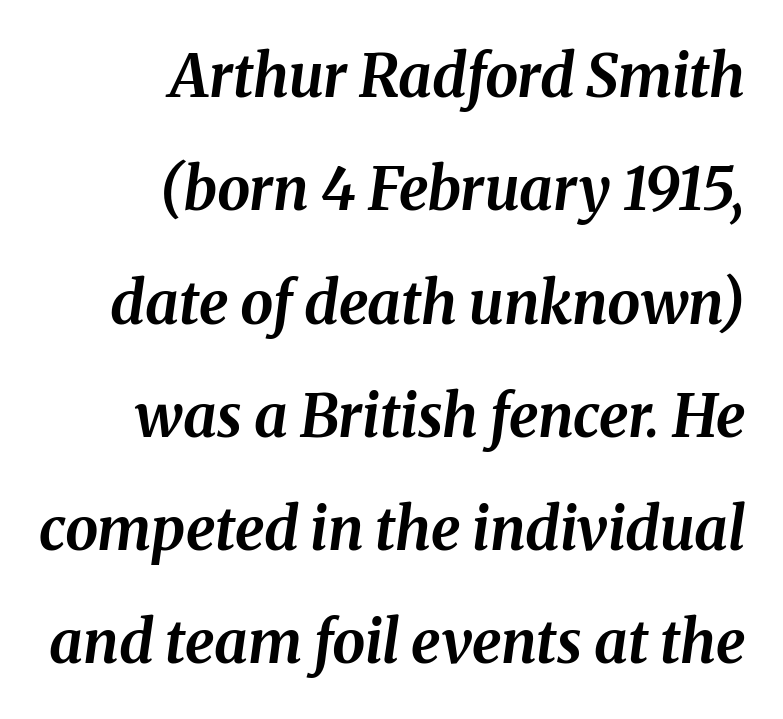
{"italic": "yes", "lean": "right", "slant_degrees": 8, "bold": "yes", "weight": "bold", "width": "normal", "stroke_contrast": "medium", "x_height": "medium", "monospaced": "no", "underline": "no", "align": "right", "line_spacing": "loose", "line_spacing_ratio": 1.92, "letter_spacing": "normal", "letter_spacing_em": 0.0, "glyph_px": 59}
